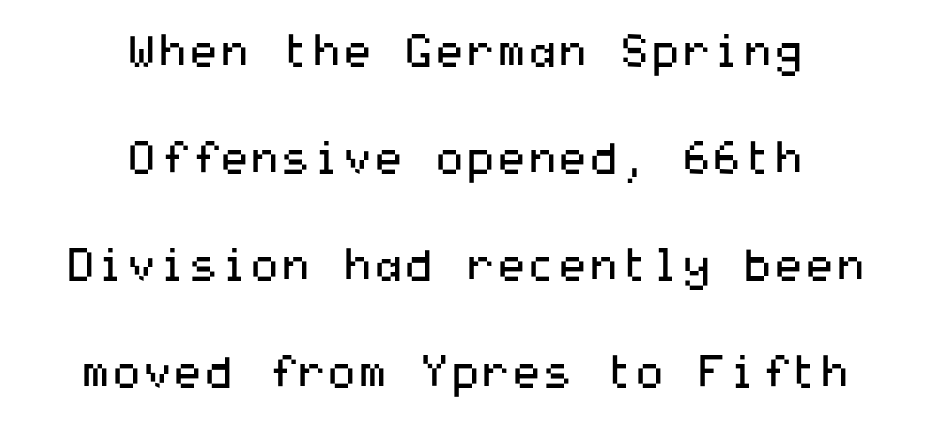
{"serif": "no", "italic": "no", "bold": "no", "weight": "regular", "width": "wide", "stroke_contrast": "medium", "x_height": "medium", "underline": "no", "align": "center", "line_spacing": "loose", "line_spacing_ratio": 2.43, "letter_spacing": "normal", "letter_spacing_em": 0.0, "glyph_px": 44}
